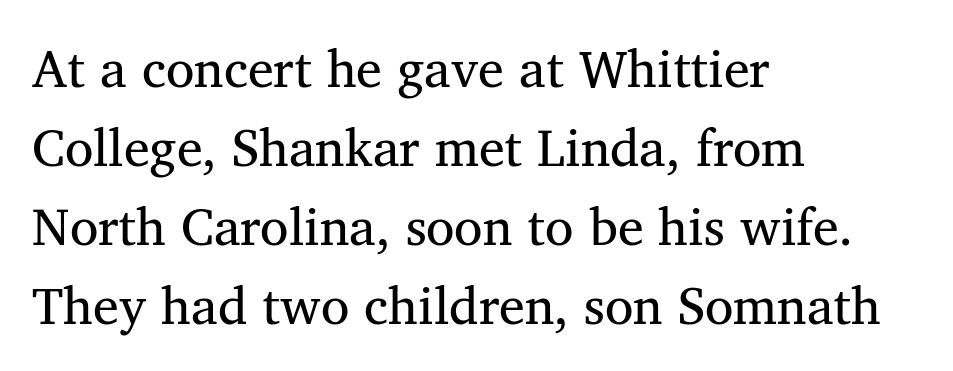
The image shows 52 px regular-weight serif type, upright; set left-aligned, normal line spacing (1.52x), normal letter spacing, not underlined; medium stroke contrast and a medium x-height.
